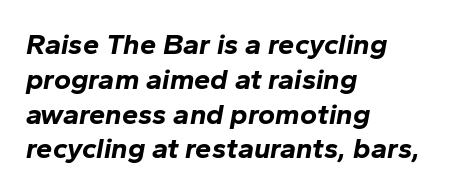
{"italic": "yes", "lean": "right", "slant_degrees": 10, "bold": "yes", "weight": "bold", "width": "normal", "stroke_contrast": "low", "x_height": "medium", "monospaced": "no", "underline": "no", "align": "left", "line_spacing_ratio": 1.2, "letter_spacing": "normal", "letter_spacing_em": 0.0, "glyph_px": 29}
